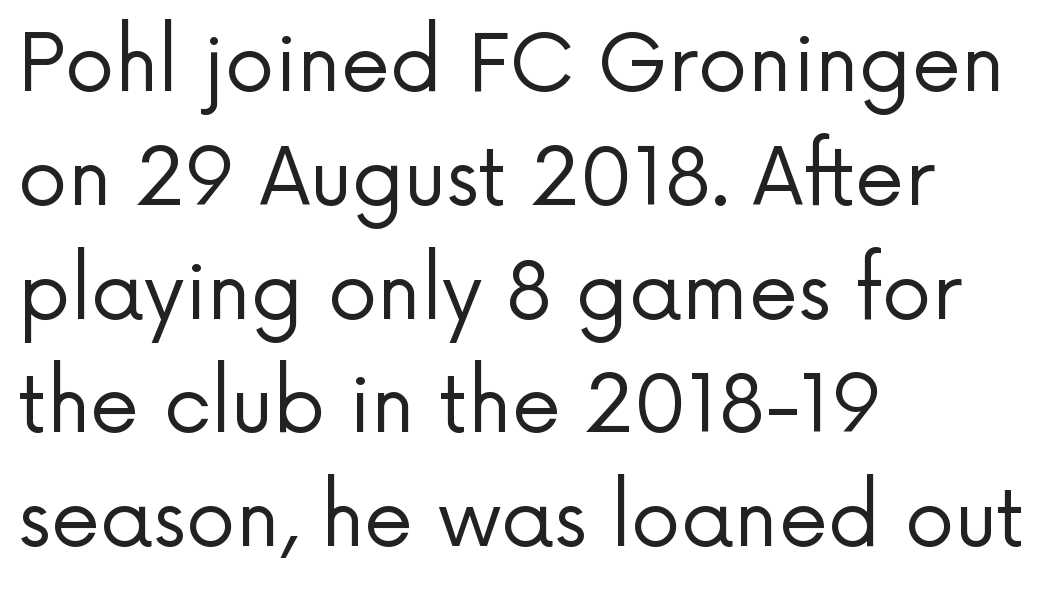
Here the glyphs are tracked normally, forming tight word shapes. Letters rest on an invisible, unmarked baseline. How would I describe the line gaps? Plain and ordinary. Designer's note — italics off, roman on. The setting favours the left margin, as ordinary paragraphs usually do. The text was rendered using a sans face with plain stroke endings.
